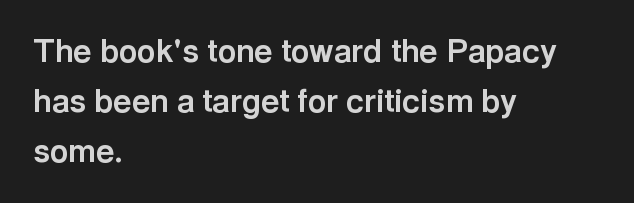
Which margin do the lines hug? The left one — the right edge is uneven. Each word holds together tightly as a unit, with standard inter-letter gaps. Underlining? Definitely not there. Does the weight exceed regular? Yes, all the way to bold. These lines are rendered in a variable-pitch font. The rendering shows plain stroke endings on the letterforms — a sans-serif design.
